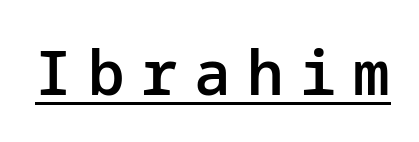
{"serif": "no", "italic": "no", "bold": "semi", "weight": "semibold", "width": "normal", "stroke_contrast": "low", "x_height": "medium", "underline": "yes", "letter_spacing": "wide", "letter_spacing_em": 0.27, "glyph_px": 61}
